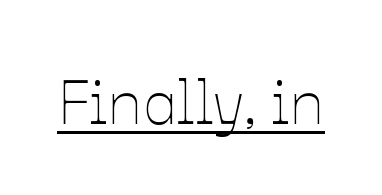
Q: Is the text bold? A: No.
Q: Is the text italic (slanted)? A: No, it is upright.
Q: Is the text underlined? A: Yes.
Q: Is the spacing between letters normal or unusually wide? A: Normal.
Q: Width (condensed, normal, or wide)? A: Normal.
Q: Stroke contrast? A: Low.
Q: x-height? A: Medium.
Q: Monospaced? A: No.
